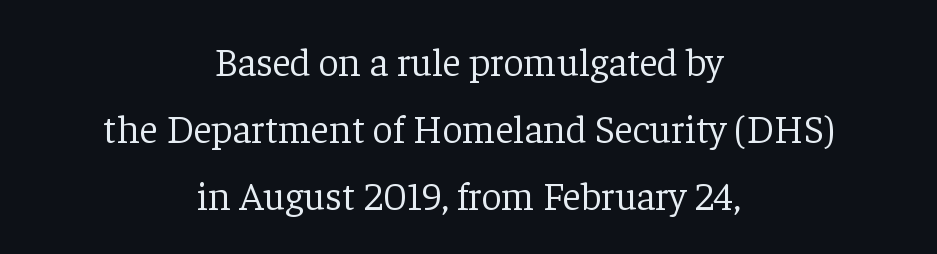
Q: Is the text bold? A: No.
Q: Is the text italic (slanted)? A: No, it is upright.
Q: Is the typeface a serif or a sans-serif typeface? A: Serif.
Q: Is the text underlined? A: No.
Q: How is the paragraph aligned? A: Centered.
Q: Is the spacing between letters normal or unusually wide? A: Normal.
Q: Is the spacing between lines tight, normal or loose? A: Normal.
Q: Width (condensed, normal, or wide)? A: Normal.
Q: Stroke contrast? A: Low.
Q: x-height? A: Medium.
Q: Monospaced? A: No.
